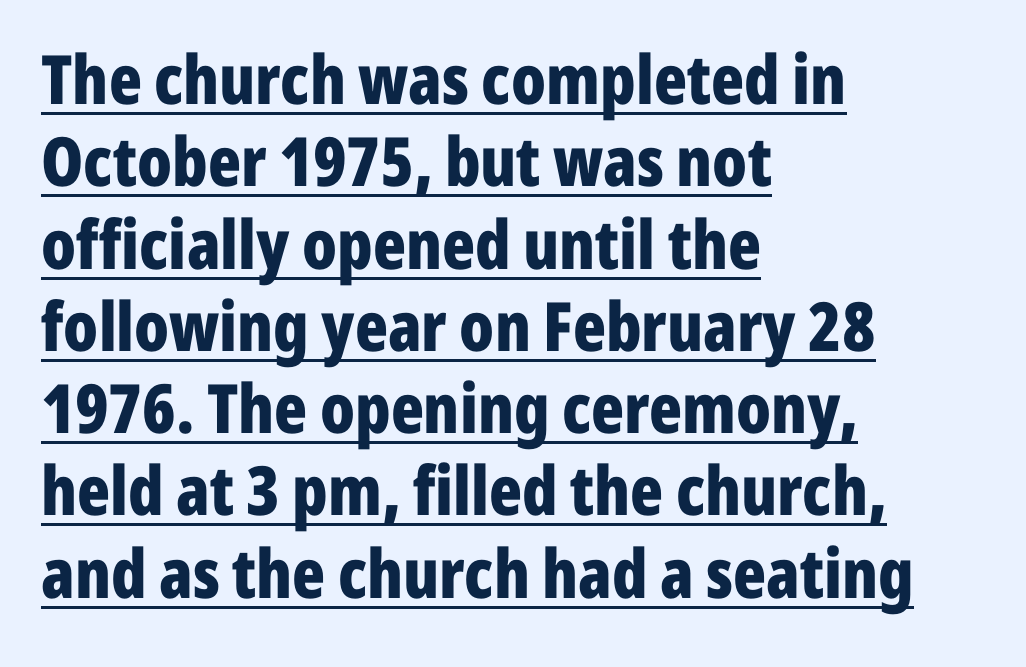
Q: Is the text bold? A: Yes.
Q: Is the text italic (slanted)? A: No, it is upright.
Q: Is the typeface a serif or a sans-serif typeface? A: Sans-serif.
Q: Is the text underlined? A: Yes.
Q: How is the paragraph aligned? A: Left-aligned.
Q: Is the spacing between letters normal or unusually wide? A: Normal.
Q: Width (condensed, normal, or wide)? A: Condensed.
Q: Stroke contrast? A: Low.
Q: x-height? A: Medium.
Q: Monospaced? A: No.
